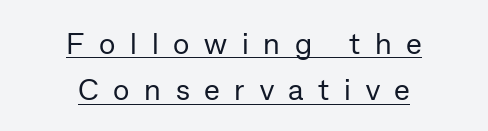
Q: Is the text bold? A: No.
Q: Is the text italic (slanted)? A: No, it is upright.
Q: Is the typeface a serif or a sans-serif typeface? A: Sans-serif.
Q: Is the text underlined? A: Yes.
Q: How is the paragraph aligned? A: Centered.
Q: Is the spacing between letters normal or unusually wide? A: Unusually wide.
Q: Is the spacing between lines tight, normal or loose? A: Normal.
Q: Width (condensed, normal, or wide)? A: Normal.
Q: Stroke contrast? A: Low.
Q: x-height? A: Medium.
Q: Monospaced? A: No.
